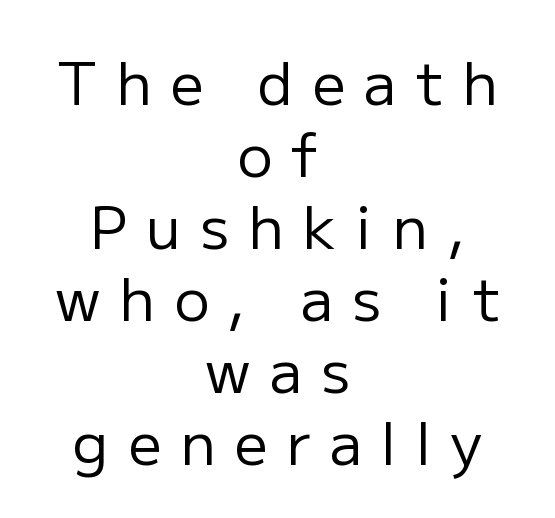
Letters have the restrained weight of plain body copy at most. Think of a printed novel: that variable character pitch is what you see here. Characters follow at a spacing far wider than the type designer built in. This sample is center-justified, so both line endings float freely. The glyphs are unaccompanied by any horizontal stroke below them.
